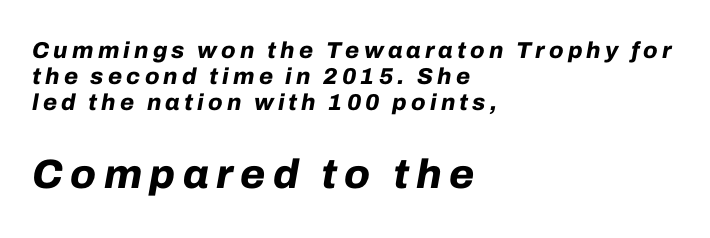
{"italic": "yes", "lean": "right", "slant_degrees": 10, "bold": "yes", "weight": "bold", "width": "normal", "stroke_contrast": "low", "x_height": "medium", "monospaced": "no", "underline": "no", "align": "left", "line_spacing": "tight", "line_spacing_ratio": 1.12, "larger_block": "second", "size_ratio": 1.78, "glyph_px": 41}
